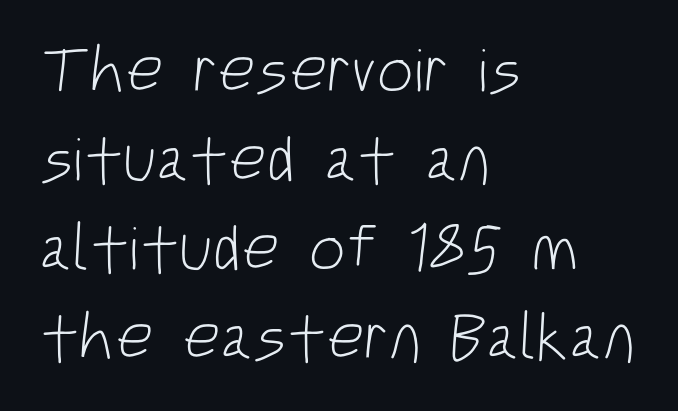
Q: Is the text bold? A: No.
Q: Is the typeface a serif or a sans-serif typeface? A: Sans-serif.
Q: Is the text underlined? A: No.
Q: How is the paragraph aligned? A: Left-aligned.
Q: Is the spacing between letters normal or unusually wide? A: Normal.
Q: Is the spacing between lines tight, normal or loose? A: Normal.
Q: Width (condensed, normal, or wide)? A: Condensed.
Q: Stroke contrast? A: Low.
Q: x-height? A: Large.
Q: Monospaced? A: No.
